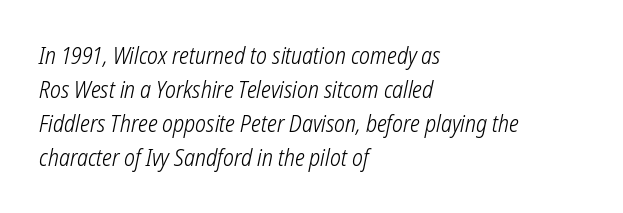
{"bold": "no", "underline": "no", "align": "left", "line_spacing": "normal", "line_spacing_ratio": 1.48, "letter_spacing": "normal", "letter_spacing_em": 0.0, "glyph_px": 23}
